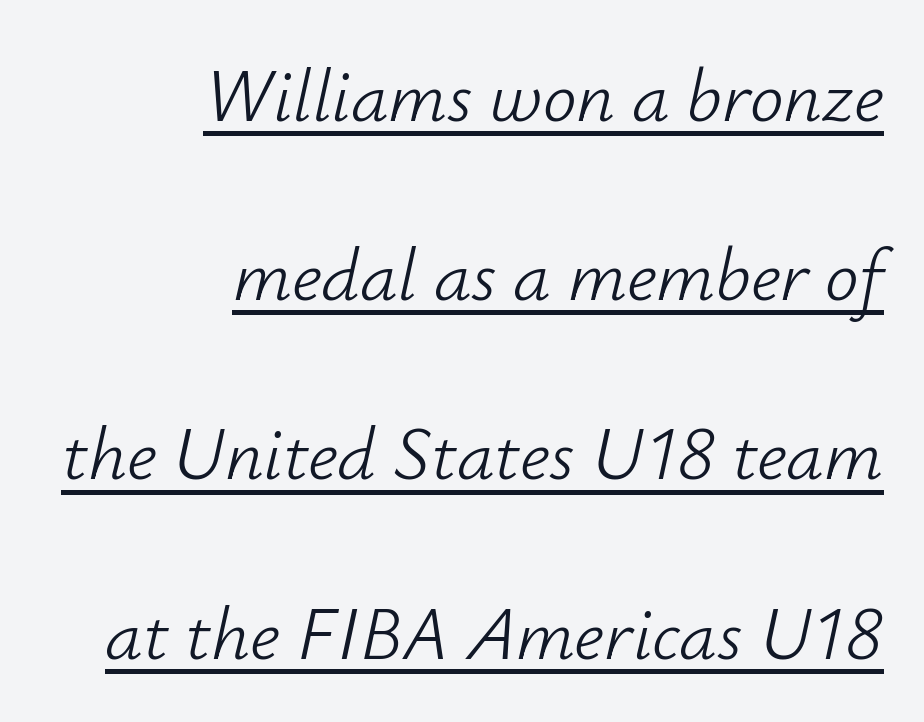
The image shows 75 px light type, italic (leaning right); set right-aligned, loose line spacing (2.39x), normal letter spacing, underlined; low stroke contrast and a small x-height.
